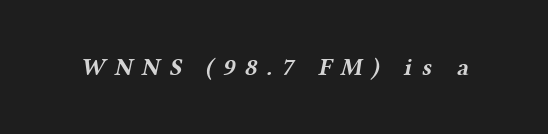
The image shows 24 px bold type; set unusually wide letter spacing (+0.39 em), not underlined.
